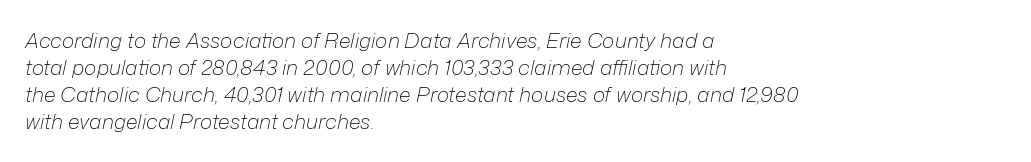
Students, note that the glyphs here touch the page at normal intervals. Reading down the block, your eye returns to a fixed left position each line. How would I describe the line gaps? Plain and ordinary. The specimen reads as italic at a glance. No extra ink here — the face is not bold. This rendering features lettering with no underline.
